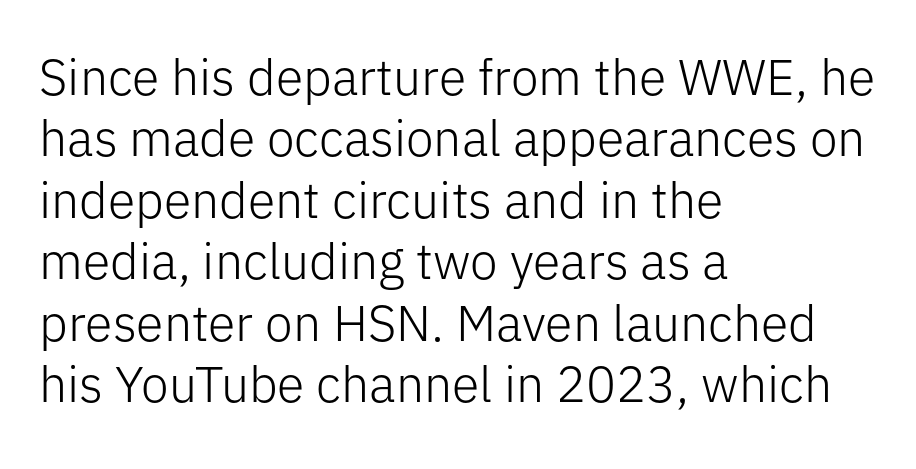
Q: Is the text bold? A: No.
Q: Is the text italic (slanted)? A: No, it is upright.
Q: Is the typeface a serif or a sans-serif typeface? A: Sans-serif.
Q: Is the text underlined? A: No.
Q: How is the paragraph aligned? A: Left-aligned.
Q: Is the spacing between letters normal or unusually wide? A: Normal.
Q: Width (condensed, normal, or wide)? A: Normal.
Q: Stroke contrast? A: Low.
Q: x-height? A: Medium.
Q: Monospaced? A: No.
